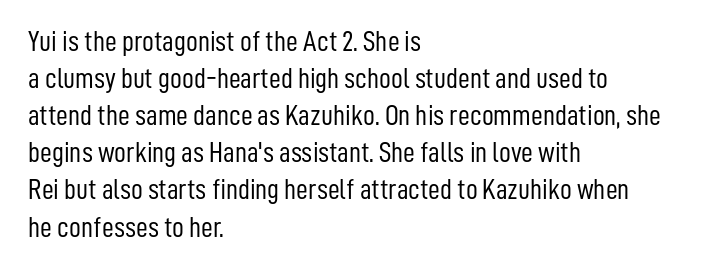
The foot of each line stays bare and open. The horizontal fit of the characters is conventional and even. A quiet, ordinary-to-light weight characterises the typeface. The passage shown is typeset with a sans-serif family. A typesetter would mark this as roman, not italic.
